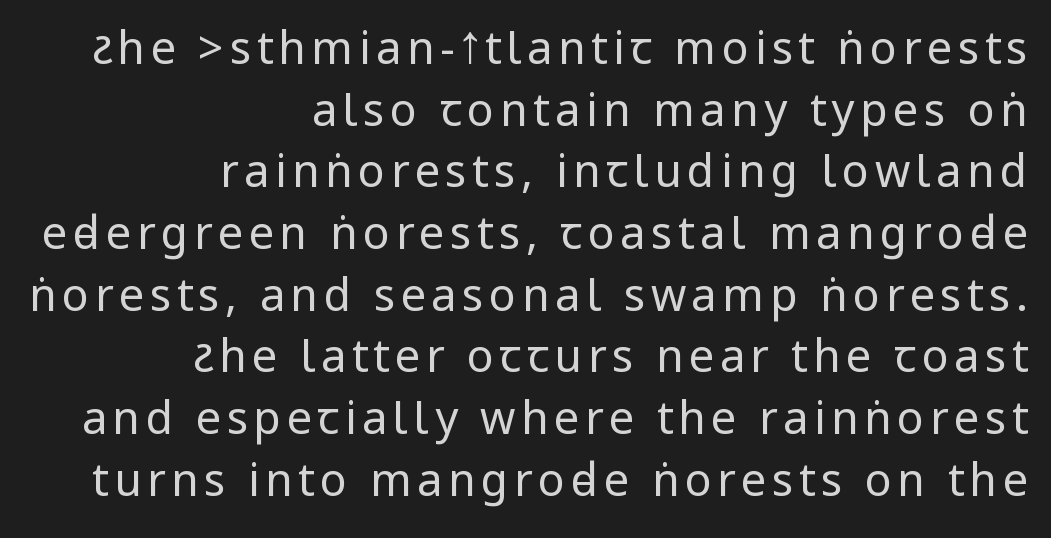
{"serif": "no", "italic": "no", "bold": "no", "weight": "regular", "width": "condensed", "stroke_contrast": "low", "underline": "no", "align": "right", "line_spacing": "normal", "line_spacing_ratio": 1.37, "glyph_px": 45}
